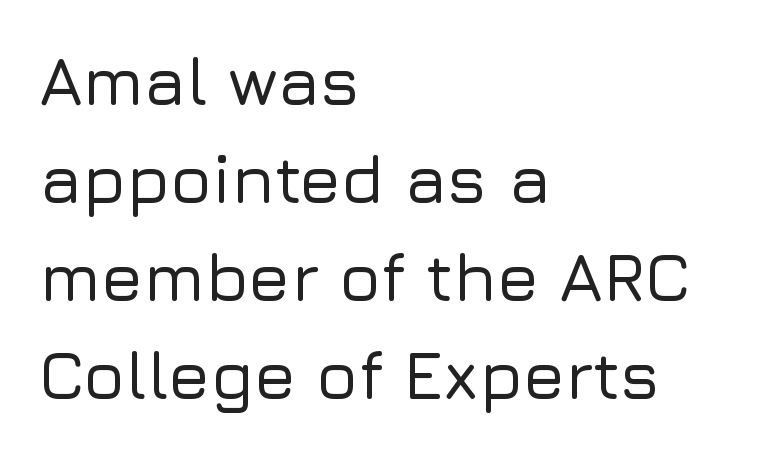
Q: Is the text italic (slanted)? A: No, it is upright.
Q: Is the typeface a serif or a sans-serif typeface? A: Sans-serif.
Q: Is the text underlined? A: No.
Q: How is the paragraph aligned? A: Left-aligned.
Q: Is the spacing between letters normal or unusually wide? A: Normal.
Q: Is the spacing between lines tight, normal or loose? A: Normal.
Q: Width (condensed, normal, or wide)? A: Normal.
Q: Stroke contrast? A: Low.
Q: x-height? A: Medium.
Q: Monospaced? A: No.
